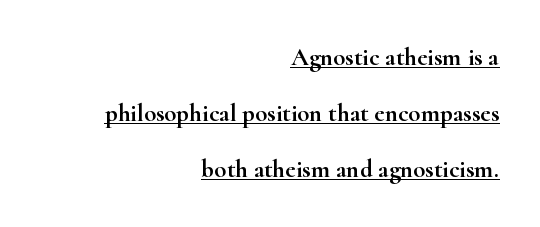
The image shows 25 px text type, upright; set right-aligned, loose line spacing (2.25x), normal letter spacing, underlined.
